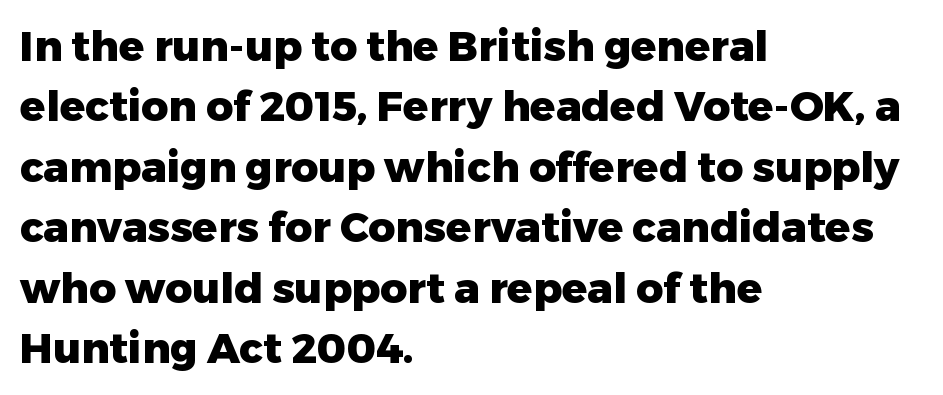
Q: Is the text bold? A: Yes.
Q: Is the text italic (slanted)? A: No, it is upright.
Q: Is the typeface a serif or a sans-serif typeface? A: Sans-serif.
Q: Is the text underlined? A: No.
Q: How is the paragraph aligned? A: Left-aligned.
Q: Is the spacing between letters normal or unusually wide? A: Normal.
Q: Is the spacing between lines tight, normal or loose? A: Normal.
Q: Width (condensed, normal, or wide)? A: Normal.
Q: Stroke contrast? A: Low.
Q: x-height? A: Medium.
Q: Monospaced? A: No.
